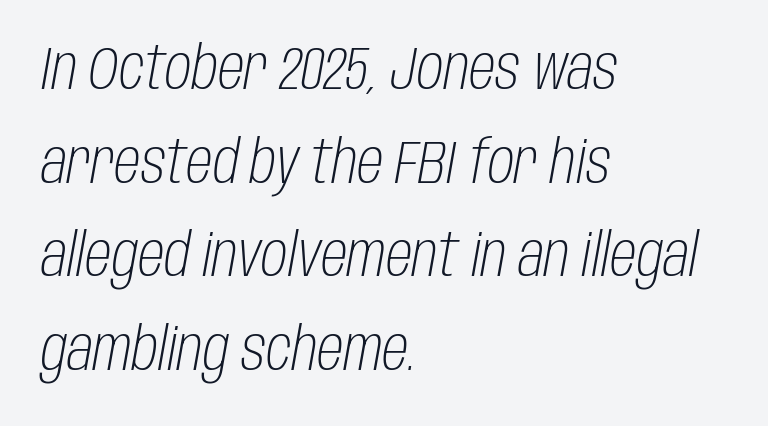
{"italic": "yes", "lean": "right", "slant_degrees": 10, "bold": "no", "weight": "light", "width": "condensed", "stroke_contrast": "low", "x_height": "large", "monospaced": "no", "underline": "no", "align": "left", "line_spacing": "normal", "line_spacing_ratio": 1.56, "letter_spacing": "normal", "letter_spacing_em": 0.0, "glyph_px": 60}
